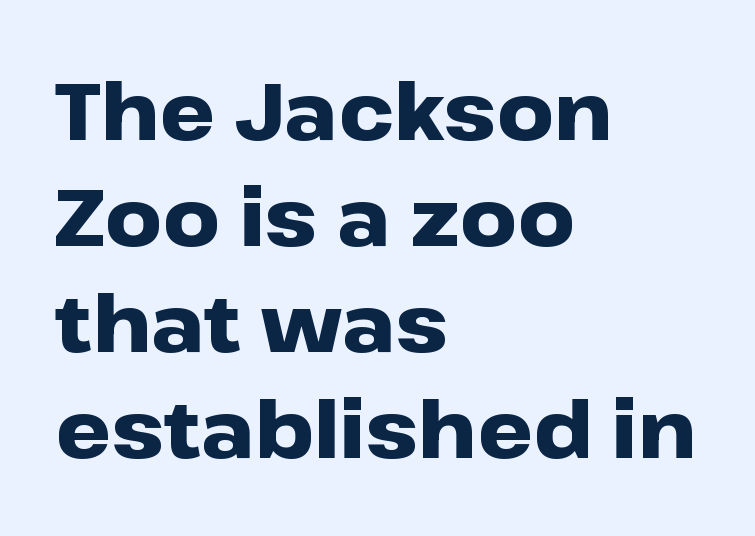
Q: Is the text bold? A: Yes.
Q: Is the text italic (slanted)? A: No, it is upright.
Q: Is the typeface a serif or a sans-serif typeface? A: Sans-serif.
Q: Is the text underlined? A: No.
Q: How is the paragraph aligned? A: Left-aligned.
Q: Is the spacing between letters normal or unusually wide? A: Normal.
Q: Is the spacing between lines tight, normal or loose? A: Normal.
Q: Width (condensed, normal, or wide)? A: Wide.
Q: Stroke contrast? A: Low.
Q: x-height? A: Medium.
Q: Monospaced? A: No.
